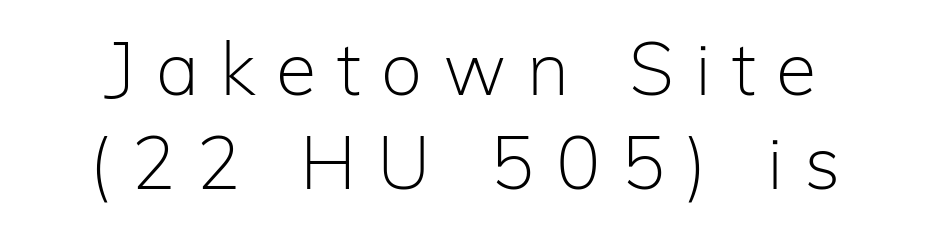
The image shows 74 px light sans-serif type, upright; set centered, normal line spacing (1.27x), unusually wide letter spacing (+0.28 em), not underlined; low stroke contrast and a medium x-height.
